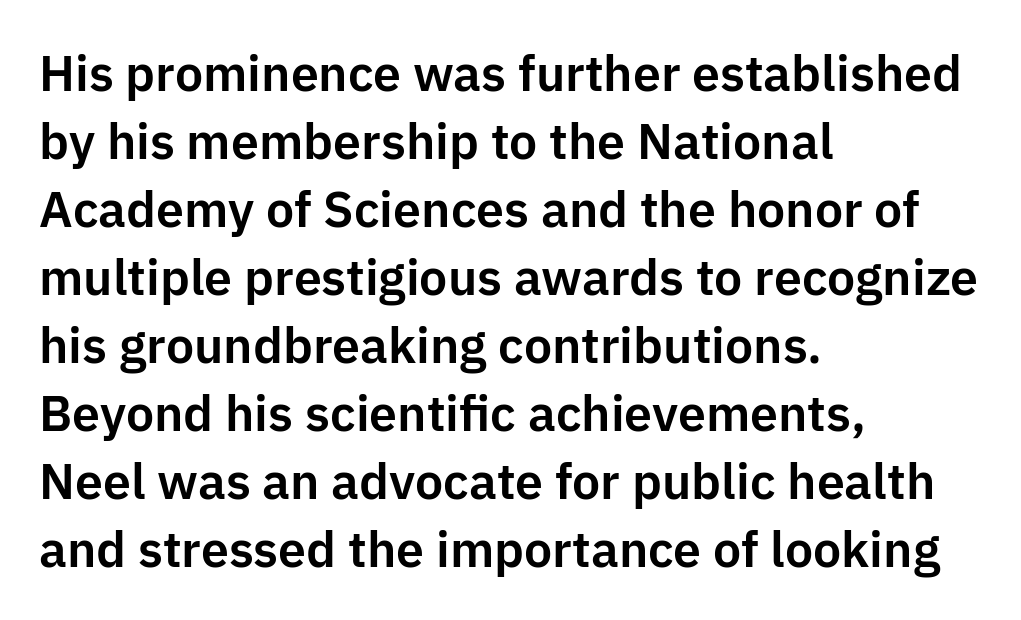
{"serif": "no", "italic": "no", "width": "normal", "stroke_contrast": "low", "x_height": "medium", "monospaced": "no", "underline": "no", "align": "left", "line_spacing": "normal", "line_spacing_ratio": 1.36, "letter_spacing": "normal", "letter_spacing_em": 0.0, "glyph_px": 50}
